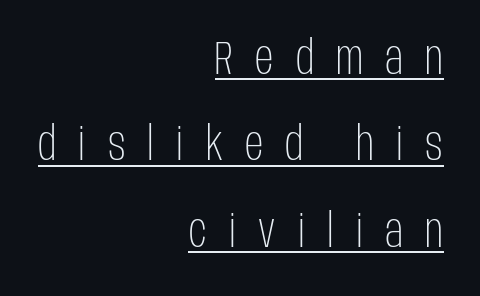
Stems here are at most as thick as an everyday book face. A continuous stroke trails under the words, as in a hyperlink. Upright lettering throughout. Proportional: the letters do not fall into vertical columns.
